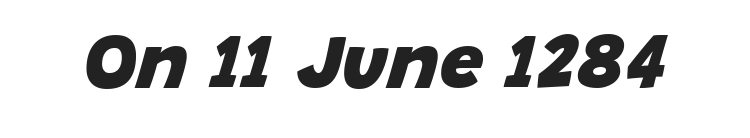
The image shows 77 px heavy type, italic (leaning right); set normal letter spacing, not underlined; low stroke contrast and a large x-height.
